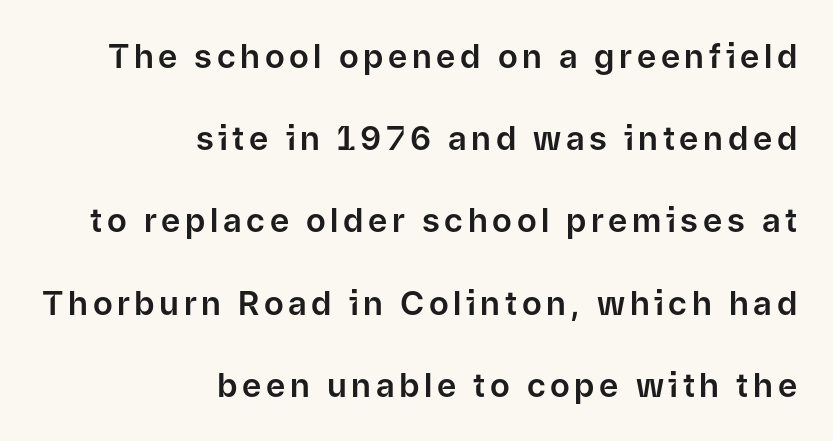
Stroke terminals: plain, sans-serif. Reading down the column, the eye jumps a long way to each next line. Which margin do the lines hug? The right one — the left edge is uneven. Rule under the text: the space is simply empty.
